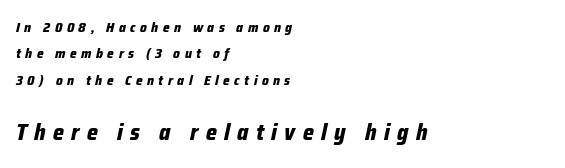
Caption: upper text group reduced, lower text group enlarged. The words here are not underlined. This is oblique type, the kind used for emphasis or titles. Reading down the block, your eye returns to a fixed left position each line. You could only call the tracking loose — the letters float apart. What weight is shown? A full bold with thick strokes.
